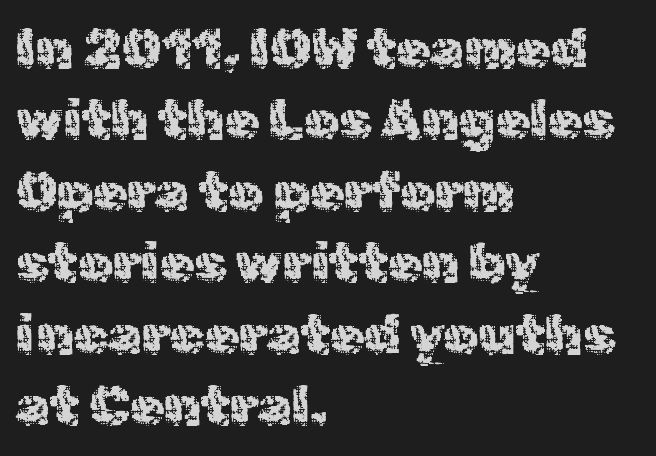
{"serif": "no", "italic": "no", "bold": "no", "weight": "regular", "width": "normal", "x_height": "medium", "monospaced": "no", "underline": "no", "align": "left", "line_spacing": "normal", "line_spacing_ratio": 1.3, "letter_spacing": "normal", "letter_spacing_em": 0.0, "glyph_px": 55}
